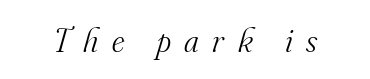
The letterforms sit at book weight or below. To sum up the face: it has serifs. The face used here is proportionally spaced, like ordinary book or web type. Someone cranked the tracking dial way up on this one. An italicized treatment has been applied to the whole sample. The space beneath each line is pristine and unruled.
